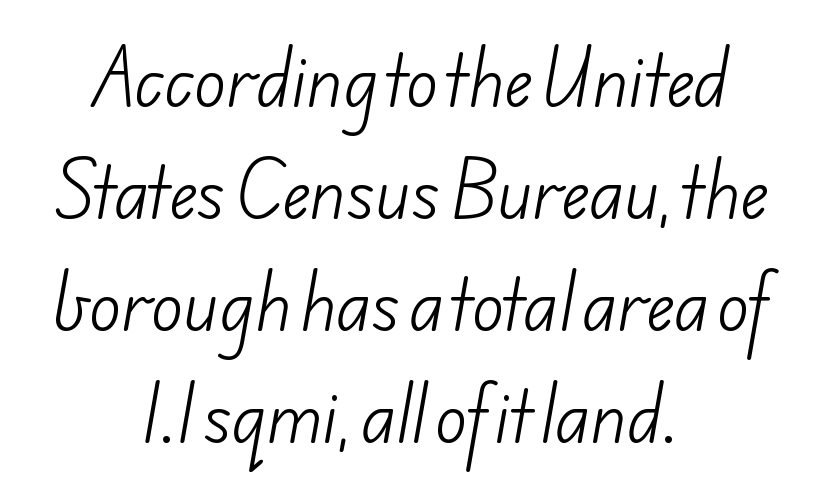
The rendering uses natural spacing where letterforms have individual widths. Horizontal alignment here is central, giving a formal, balanced look. There is no visible air inserted between adjacent glyphs. The passage shown is typeset with a sans-serif family. The block of text has a typical density, with ordinary space between rows.
